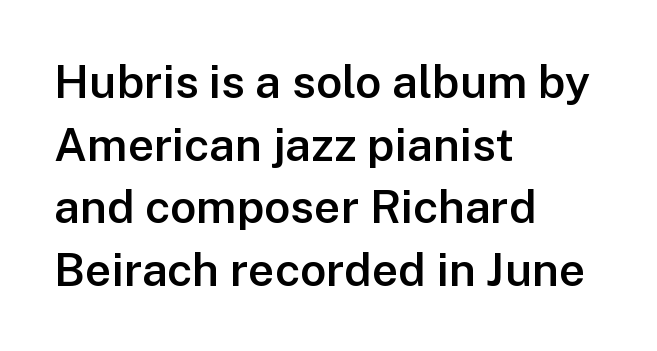
Q: Is the text bold? A: Semi-bold.
Q: Is the text italic (slanted)? A: No, it is upright.
Q: Is the typeface a serif or a sans-serif typeface? A: Sans-serif.
Q: Is the text underlined? A: No.
Q: How is the paragraph aligned? A: Left-aligned.
Q: Is the spacing between letters normal or unusually wide? A: Normal.
Q: Is the spacing between lines tight, normal or loose? A: Normal.
Q: Width (condensed, normal, or wide)? A: Normal.
Q: Stroke contrast? A: Low.
Q: x-height? A: Medium.
Q: Monospaced? A: No.
